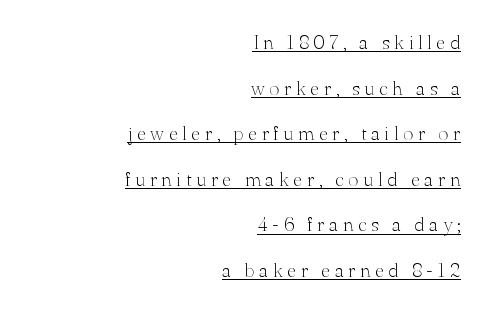
{"italic": "no", "bold": "no", "underline": "yes", "align": "right", "line_spacing": "loose", "line_spacing_ratio": 2.28, "letter_spacing": "wide", "letter_spacing_em": 0.23, "glyph_px": 20}
